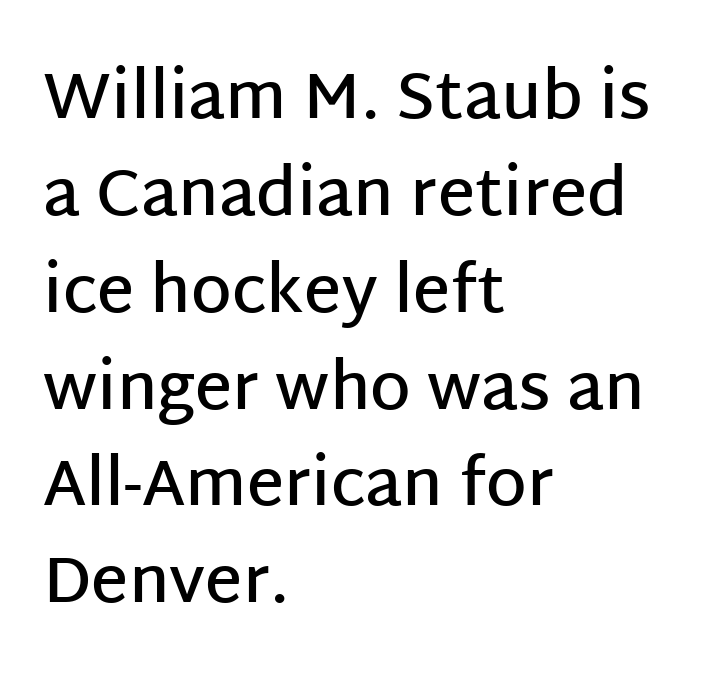
Ascenders rise straight up at ninety degrees. Descender tails drop into unmarked territory. Is this a fixed-width face? No — the glyphs have proportional, varying widths. Quick note: interline space is typical. Caption: multi-line text, flush left, ragged right. The letters are semibold — heavier than regular but short of a full bold.
